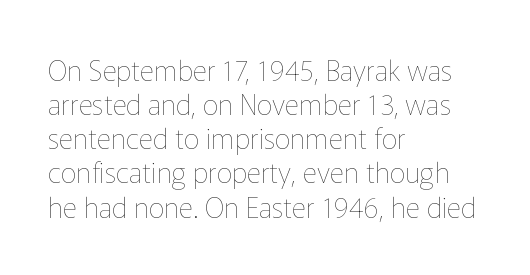
These lines are set flush left with a ragged right edge. Ordinary non-slanted type is in use. Varying glyph widths throughout — classic text-font behaviour. You could call the tracking neutral — neither tight nor loose. Unbolded letterforms with no extra heft. Honestly, there is no underline to notice here at all.
